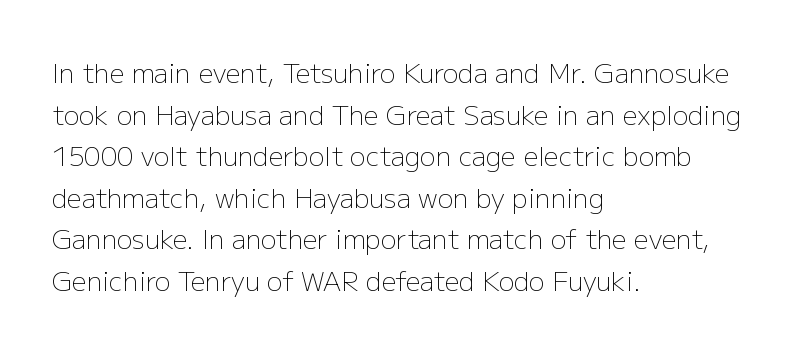
Q: Is the text bold? A: No.
Q: Is the text italic (slanted)? A: No, it is upright.
Q: Is the text underlined? A: No.
Q: How is the paragraph aligned? A: Left-aligned.
Q: Is the spacing between letters normal or unusually wide? A: Normal.
Q: Is the spacing between lines tight, normal or loose? A: Normal.
